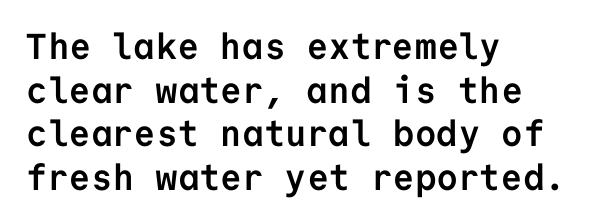
{"serif": "no", "italic": "no", "bold": "yes", "weight": "semibold", "width": "normal", "stroke_contrast": "low", "x_height": "medium", "monospaced": "yes", "underline": "no", "align": "left", "line_spacing_ratio": 1.21, "letter_spacing": "normal", "letter_spacing_em": 0.0, "glyph_px": 36}
